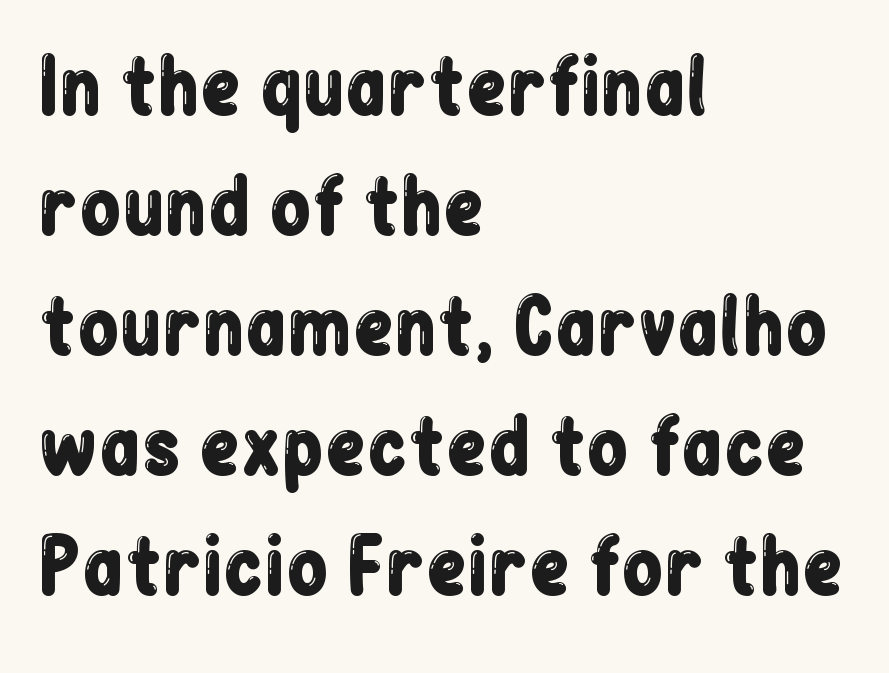
The image shows 75 px condensed sans-serif type, upright; set left-aligned, normal line spacing (1.6x), normal letter spacing, not underlined; low stroke contrast and a medium x-height.
